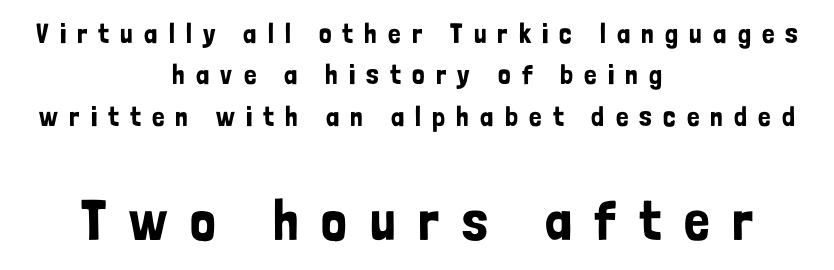
The passage shown begins with its smaller block and ends with its larger one. The face used here is proportionally spaced, like ordinary book or web type. What kind of face is this? One without serifs — a sans. Tracking value appears strongly positive — letters spread wide. Where is the straight margin? There isn't one; the lines are centered. Successive baselines arrive at the customary interval.
